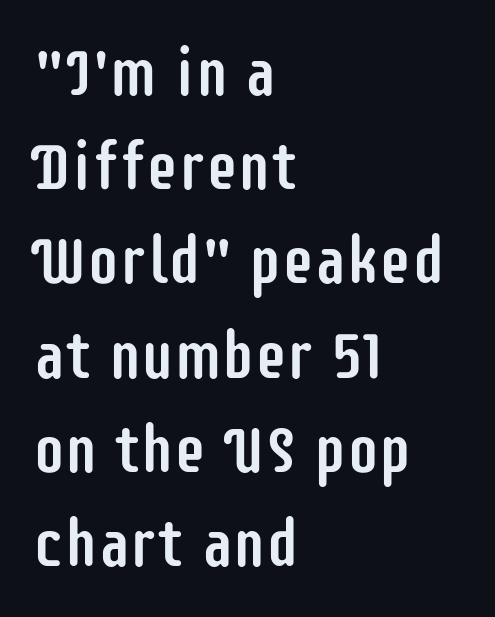
Q: Is the text italic (slanted)? A: No, it is upright.
Q: Is the typeface a serif or a sans-serif typeface? A: Sans-serif.
Q: Is the text underlined? A: No.
Q: How is the paragraph aligned? A: Left-aligned.
Q: Is the spacing between letters normal or unusually wide? A: Normal.
Q: Is the spacing between lines tight, normal or loose? A: Normal.
Q: Width (condensed, normal, or wide)? A: Condensed.
Q: Stroke contrast? A: Low.
Q: x-height? A: Large.
Q: Monospaced? A: No.
